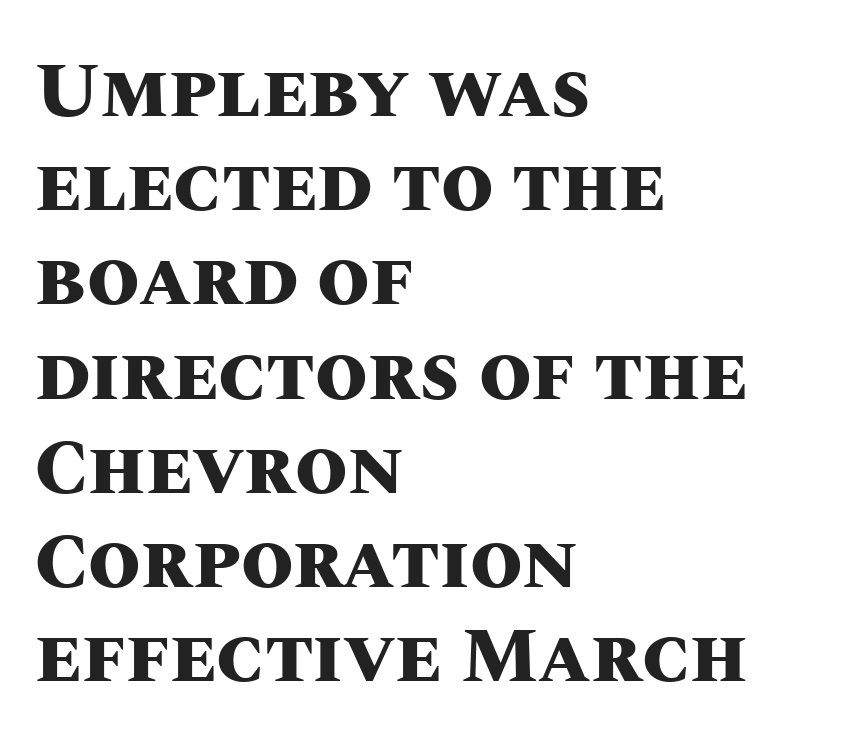
Q: Is the text bold? A: Yes.
Q: Is the text italic (slanted)? A: No, it is upright.
Q: Is the text underlined? A: No.
Q: How is the paragraph aligned? A: Left-aligned.
Q: Is the spacing between letters normal or unusually wide? A: Normal.
Q: Width (condensed, normal, or wide)? A: Normal.
Q: Stroke contrast? A: Medium.
Q: x-height? A: Large.
Q: Monospaced? A: No.
